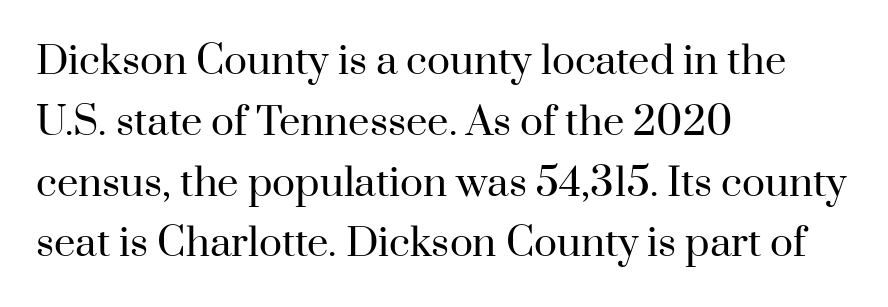
Q: Is the text bold? A: No.
Q: Is the text italic (slanted)? A: No, it is upright.
Q: Is the typeface a serif or a sans-serif typeface? A: Serif.
Q: Is the text underlined? A: No.
Q: How is the paragraph aligned? A: Left-aligned.
Q: Is the spacing between letters normal or unusually wide? A: Normal.
Q: Is the spacing between lines tight, normal or loose? A: Normal.
Q: Width (condensed, normal, or wide)? A: Normal.
Q: Stroke contrast? A: High.
Q: x-height? A: Small.
Q: Monospaced? A: No.
